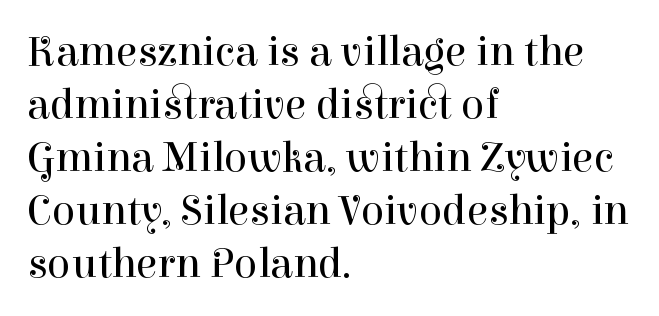
Q: Is the text bold? A: No.
Q: Is the text italic (slanted)? A: No, it is upright.
Q: Is the typeface a serif or a sans-serif typeface? A: Serif.
Q: Is the text underlined? A: No.
Q: How is the paragraph aligned? A: Left-aligned.
Q: Is the spacing between letters normal or unusually wide? A: Normal.
Q: Width (condensed, normal, or wide)? A: Normal.
Q: Stroke contrast? A: High.
Q: x-height? A: Medium.
Q: Monospaced? A: No.
